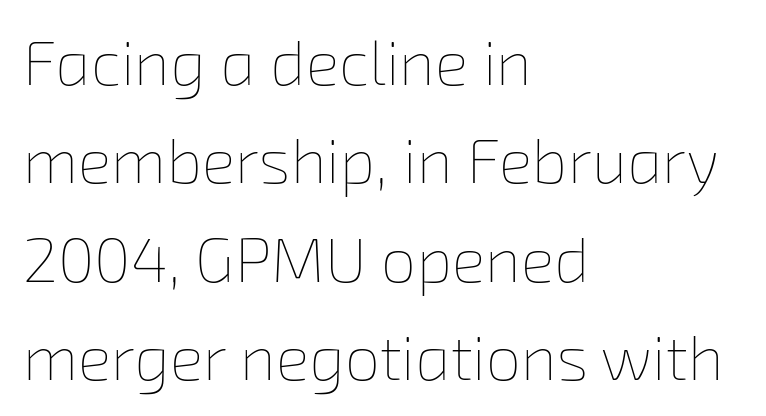
The image shows 63 px thin type; set left-aligned, normal line spacing (1.56x), normal letter spacing, not underlined; low stroke contrast and a medium x-height.
